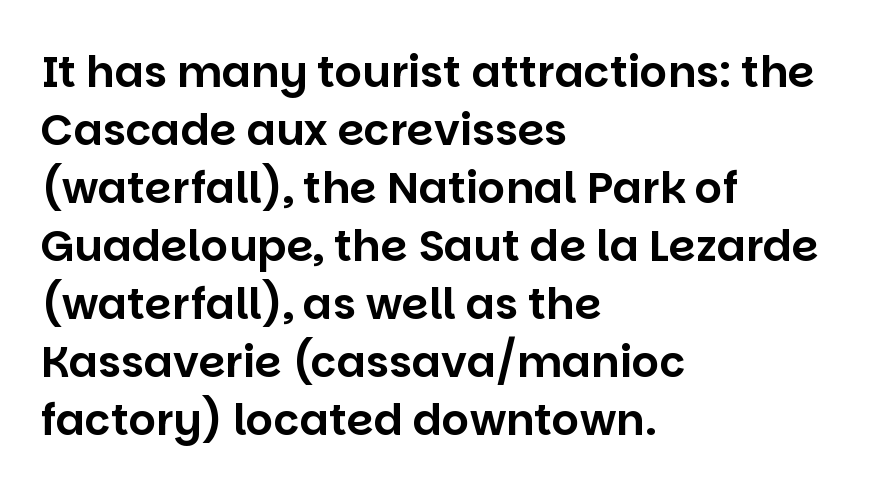
The image shows 43 px sans-serif type, upright; set left-aligned, normal line spacing (1.35x), normal letter spacing, not underlined; low stroke contrast and a large x-height.
